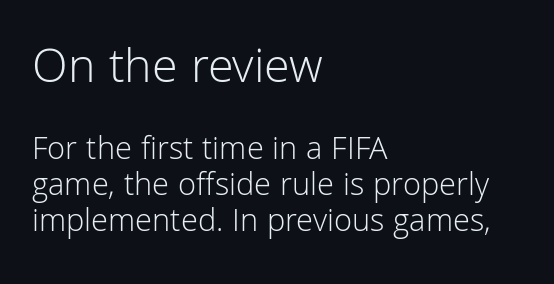
Q: Is the text bold? A: No.
Q: Is the text italic (slanted)? A: No, it is upright.
Q: Is the typeface a serif or a sans-serif typeface? A: Sans-serif.
Q: Is the text underlined? A: No.
Q: How is the paragraph aligned? A: Left-aligned.
Q: Is the spacing between letters normal or unusually wide? A: Normal.
Q: Is the spacing between lines tight, normal or loose? A: Tight.
Q: Which block of text is set in a larger size, the first (top) or the second (bottom)? A: The first (top) one.
Q: Width (condensed, normal, or wide)? A: Normal.
Q: Stroke contrast? A: Low.
Q: x-height? A: Medium.
Q: Monospaced? A: No.
